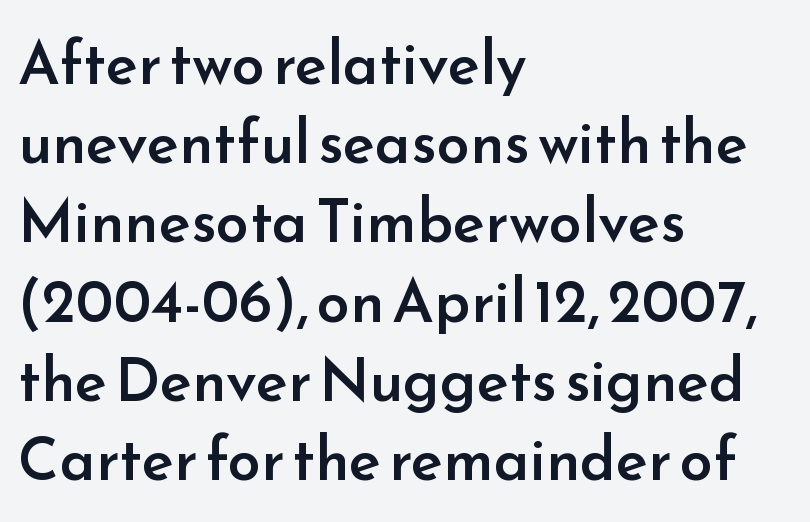
The image shows 60 px semibold sans-serif type, upright; set left-aligned, normal line spacing (1.32x), normal letter spacing, not underlined; low stroke contrast and a small x-height.
